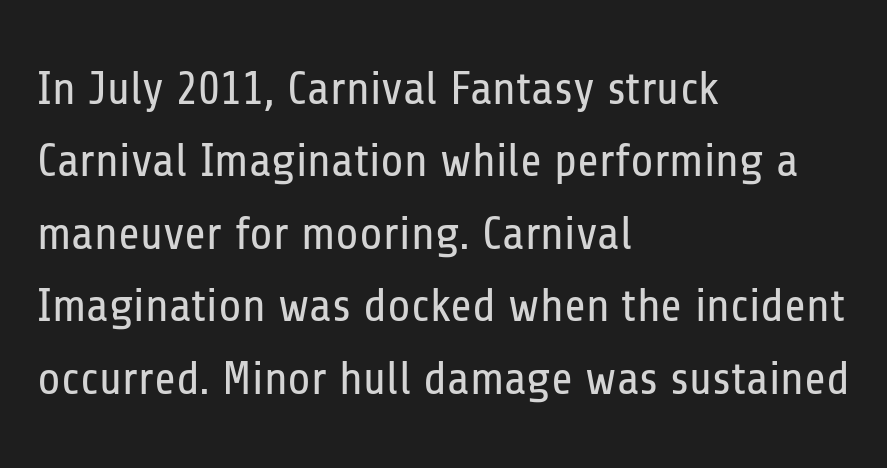
The image shows 47 px regular-weight, condensed sans-serif type, upright; set left-aligned, normal line spacing (1.54x), normal letter spacing, not underlined; low stroke contrast and a medium x-height.
